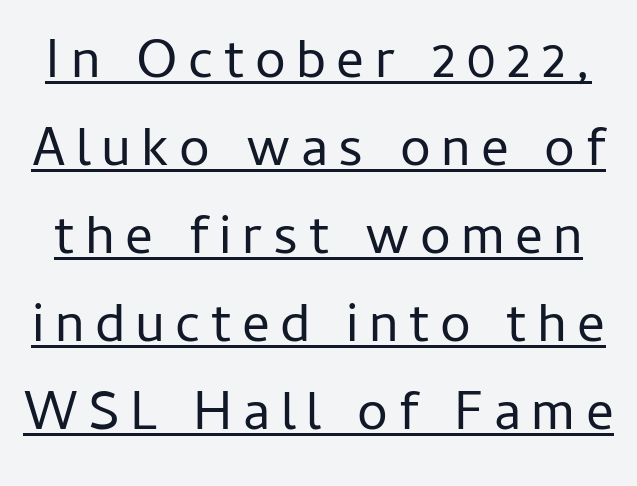
Q: Is the text bold? A: No.
Q: Is the text italic (slanted)? A: No, it is upright.
Q: Is the typeface a serif or a sans-serif typeface? A: Sans-serif.
Q: Is the text underlined? A: Yes.
Q: Is the spacing between lines tight, normal or loose? A: Normal.
Q: Width (condensed, normal, or wide)? A: Normal.
Q: Stroke contrast? A: Low.
Q: x-height? A: Medium.
Q: Monospaced? A: No.
